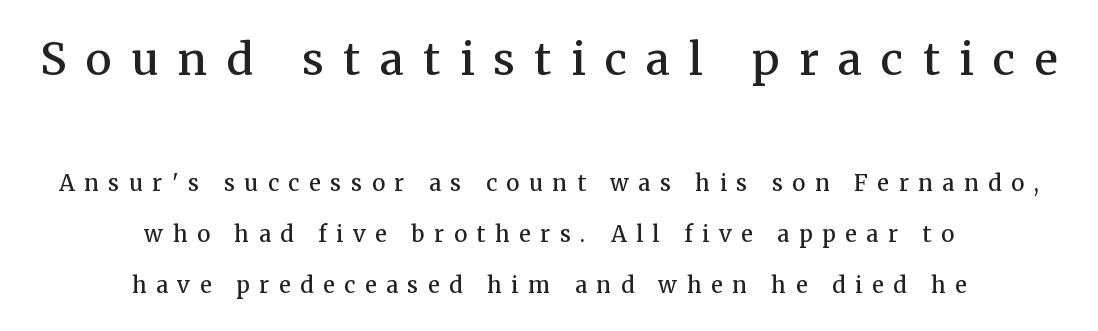
This is the regular roman posture of the typeface. Scale decreases going downward across the two blocks. Letterform terminals end in serifs throughout the passage. Here the designer chose a conventional face with non-uniform glyph widths. The lines are quadded center. Is there much room between lines? Yes — plenty of vertical air separates them.
